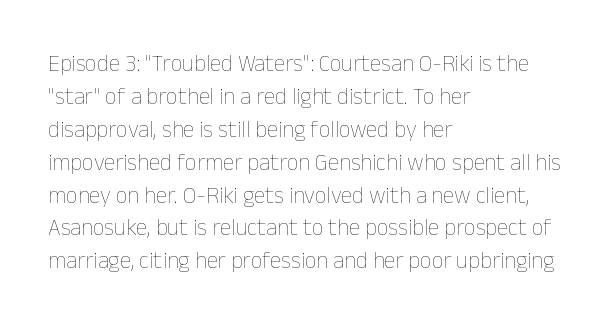
Q: Is the text bold? A: No.
Q: Is the text italic (slanted)? A: No, it is upright.
Q: Is the text underlined? A: No.
Q: How is the paragraph aligned? A: Left-aligned.
Q: Is the spacing between letters normal or unusually wide? A: Normal.
Q: Is the spacing between lines tight, normal or loose? A: Normal.
